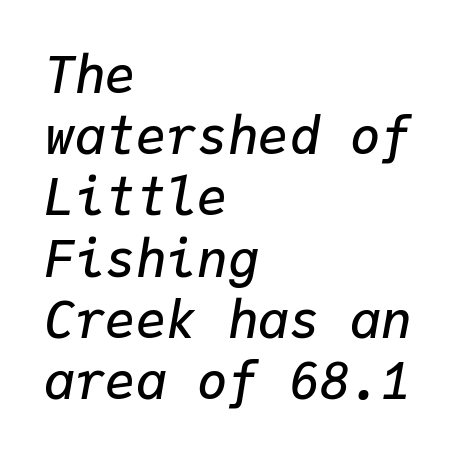
The typesetting leans somewhat heavy: a semibold. Monospaced: the letters line up in strict vertical columns. Every character sits at an angle, as italics do. These lines stack with their left ends in a neat column.
